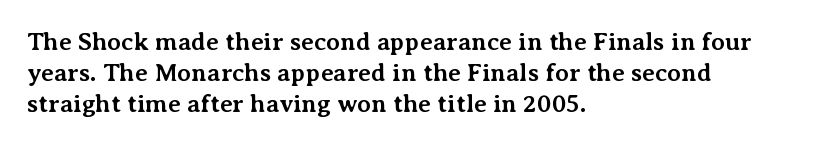
The image shows 25 px bold type, upright; set left-aligned, line spacing 1.24x, normal letter spacing, not underlined.
